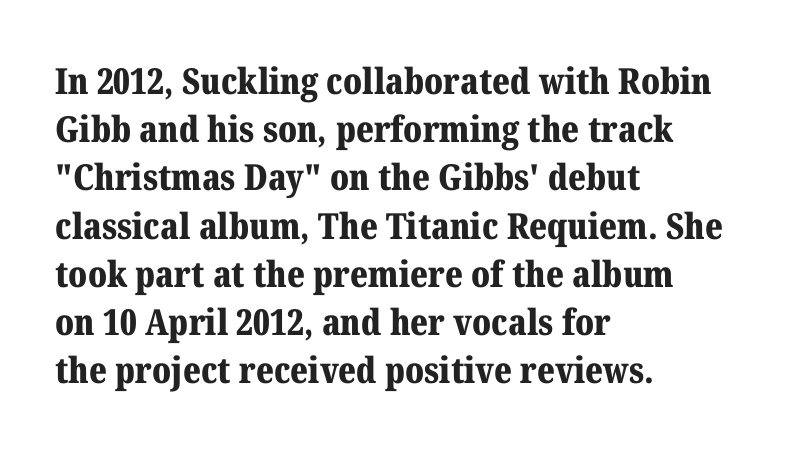
{"serif": "yes", "italic": "no", "bold": "yes", "weight": "bold", "width": "normal", "stroke_contrast": "medium", "x_height": "medium", "monospaced": "no", "underline": "no", "align": "left", "line_spacing": "normal", "line_spacing_ratio": 1.34, "letter_spacing": "normal", "letter_spacing_em": 0.0, "glyph_px": 36}
